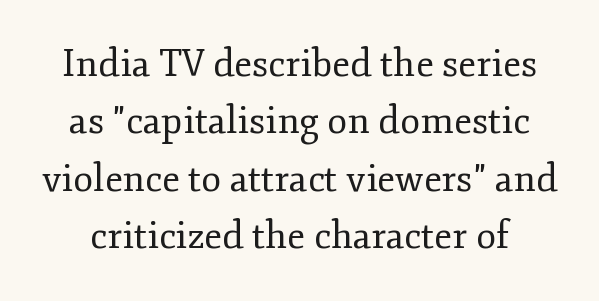
Q: Is the text bold? A: No.
Q: Is the text italic (slanted)? A: No, it is upright.
Q: Is the typeface a serif or a sans-serif typeface? A: Serif.
Q: Is the text underlined? A: No.
Q: Is the spacing between letters normal or unusually wide? A: Normal.
Q: Is the spacing between lines tight, normal or loose? A: Normal.
Q: Width (condensed, normal, or wide)? A: Normal.
Q: Stroke contrast? A: Low.
Q: x-height? A: Small.
Q: Monospaced? A: No.
